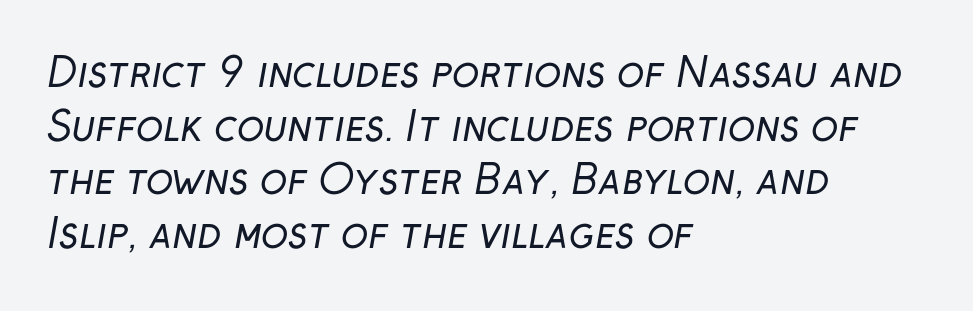
{"serif": "no", "bold": "no", "weight": "regular", "width": "normal", "stroke_contrast": "low", "x_height": "medium", "monospaced": "no", "underline": "no", "align": "left", "line_spacing": "normal", "line_spacing_ratio": 1.34, "letter_spacing": "normal", "letter_spacing_em": 0.0, "glyph_px": 40}
